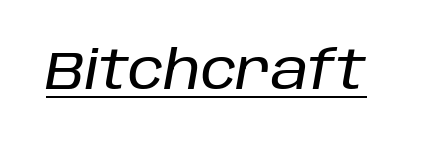
The image shows 54 px text type, italic (leaning right); set normal letter spacing, underlined; low stroke contrast and a large x-height.
